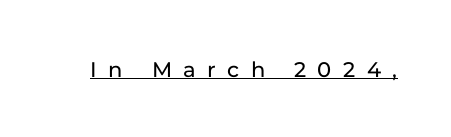
{"italic": "no", "underline": "yes", "letter_spacing": "wide", "letter_spacing_em": 0.5, "glyph_px": 23}
